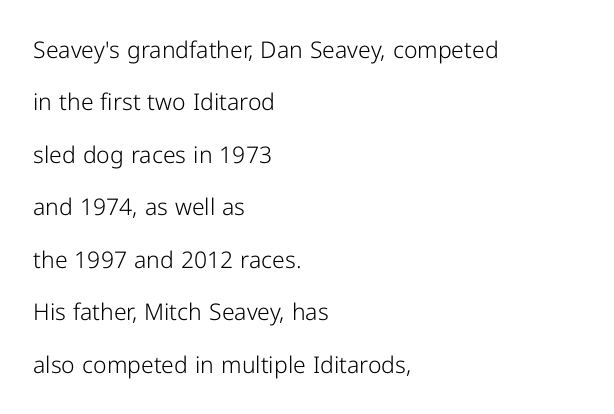
In terms of posture, this sample is upright. Counters stay open thanks to moderate or lighter strokes. Does the leading feel generous? Absolutely, it's lavish. The rag falls on the right side of this text block. Clear beneath every line of the passage.
